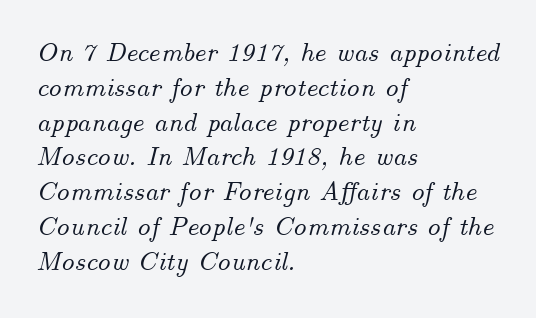
Q: Is the text italic (slanted)? A: Yes, it leans right by about 14 degrees.
Q: Is the text underlined? A: No.
Q: How is the paragraph aligned? A: Left-aligned.
Q: Is the spacing between letters normal or unusually wide? A: Normal.
Q: Is the spacing between lines tight, normal or loose? A: Normal.
